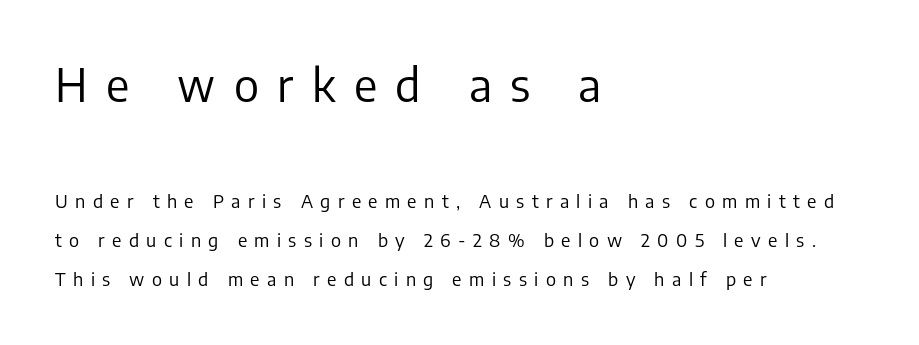
{"serif": "no", "italic": "no", "bold": "no", "weight": "regular", "width": "normal", "stroke_contrast": "low", "x_height": "medium", "monospaced": "no", "underline": "no", "align": "left", "line_spacing": "loose", "line_spacing_ratio": 2.17, "letter_spacing": "wide", "letter_spacing_em": 0.41, "larger_block": "first", "size_ratio": 2.5, "glyph_px": 45}
